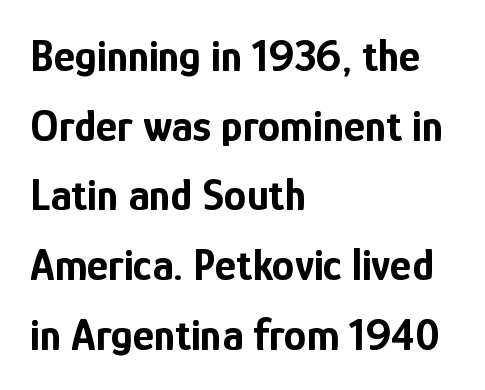
The image shows 45 px bold, condensed sans-serif type, upright; set left-aligned, normal line spacing (1.55x), normal letter spacing, not underlined; low stroke contrast and a medium x-height.
